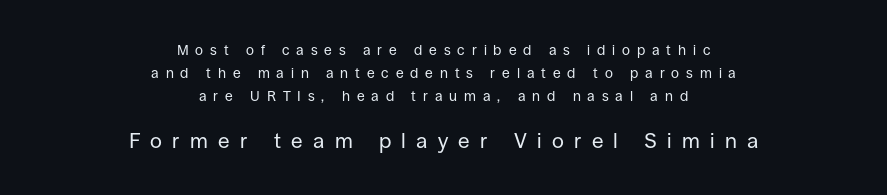
A centered setting, common on invitations and titles, is used for this passage. The second block has been scaled up relative to the first. A typesetter would mark this as roman, not italic. A typesetter would call this leading conventional body-copy spacing.
